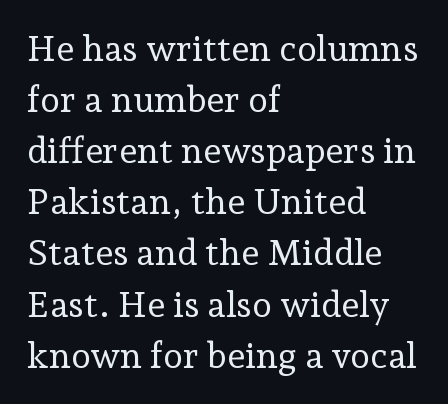
Layout note: lines flush left. Check under the words: just untouched page. The glyphs in this specimen are seriffed. When letters stand straight like this, we call the style roman or upright.
